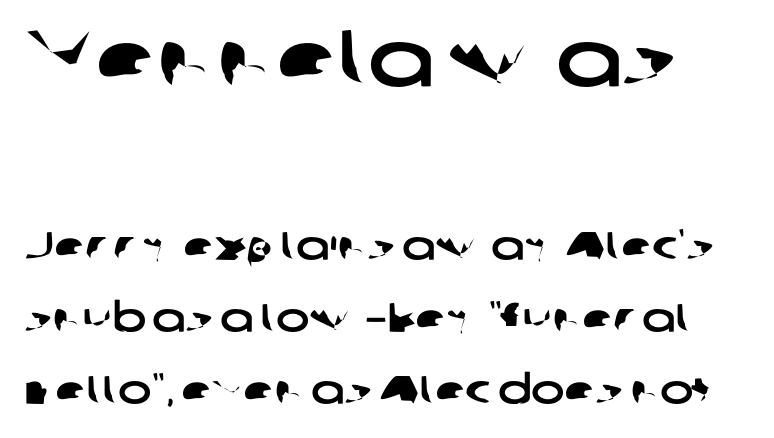
{"serif": "no", "width": "wide", "stroke_contrast": "low", "x_height": "medium", "monospaced": "no", "underline": "no", "align": "left", "line_spacing_ratio": 1.8, "letter_spacing": "normal", "letter_spacing_em": 0.0, "larger_block": "first", "size_ratio": 1.98, "glyph_px": 79}
